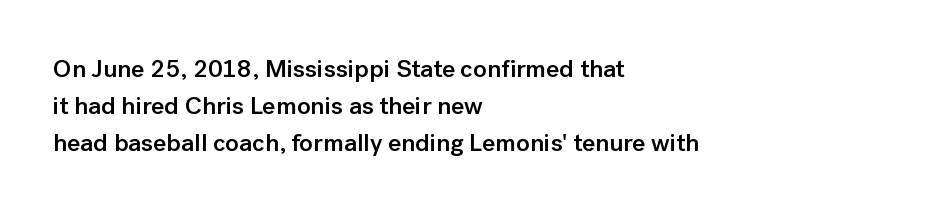
Q: Is the text bold? A: Semi-bold.
Q: Is the text italic (slanted)? A: No, it is upright.
Q: Is the text underlined? A: No.
Q: How is the paragraph aligned? A: Left-aligned.
Q: Is the spacing between letters normal or unusually wide? A: Normal.
Q: Is the spacing between lines tight, normal or loose? A: Normal.
